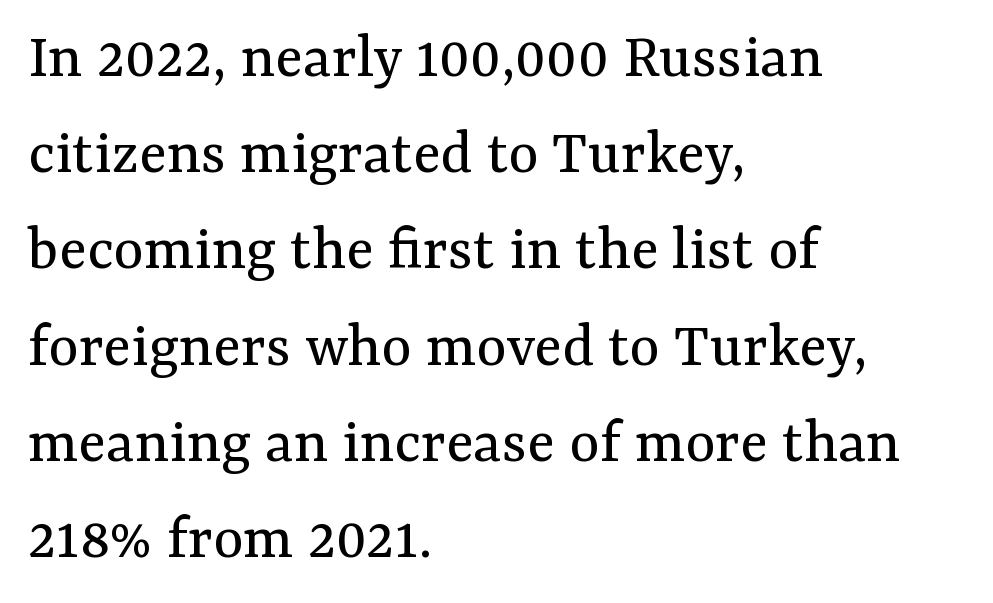
Unlike a clean sans, this face finishes its strokes with serifs. The passage is arranged the way most books set body copy — flush left. This rendering leaves character spacing at its baseline value. Rule under the text: the space is simply empty. You can tell it's not italic because the verticals are truly vertical. Think of a printed novel: that variable character pitch is what you see here.
